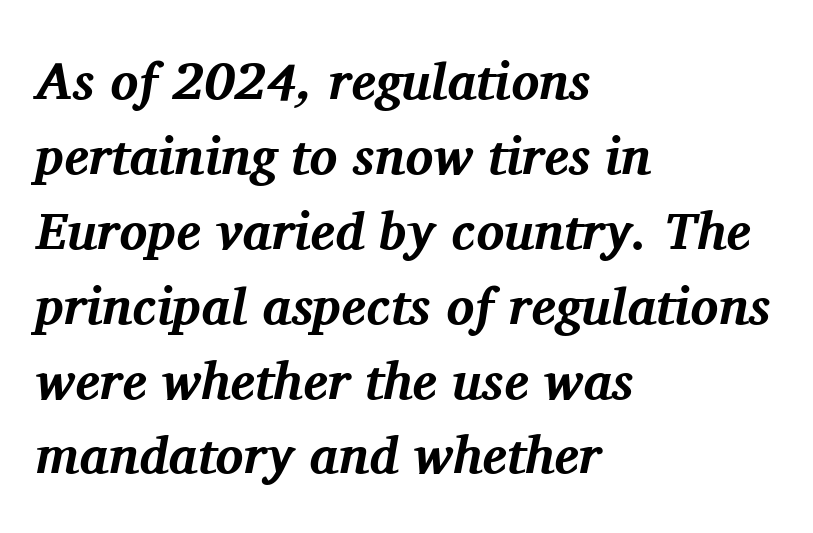
The image shows 52 px bold serif type, italic (leaning right); set left-aligned, normal line spacing (1.44x), normal letter spacing, not underlined; medium stroke contrast and a medium x-height.
